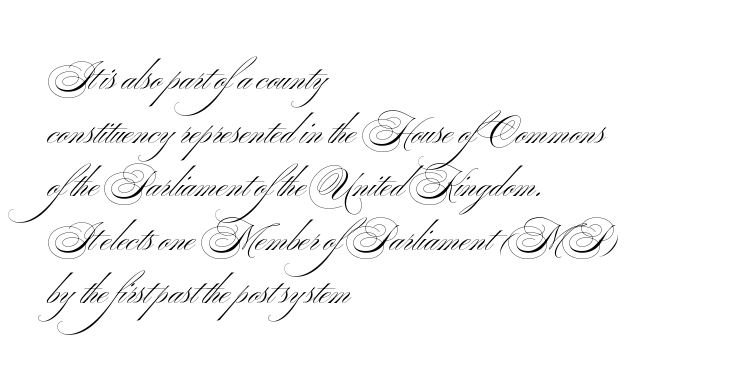
{"serif": "no", "bold": "no", "weight": "light", "width": "wide", "stroke_contrast": "medium", "x_height": "small", "monospaced": "no", "underline": "no", "align": "left", "line_spacing": "normal", "line_spacing_ratio": 1.53, "letter_spacing": "normal", "letter_spacing_em": 0.0, "glyph_px": 35}
